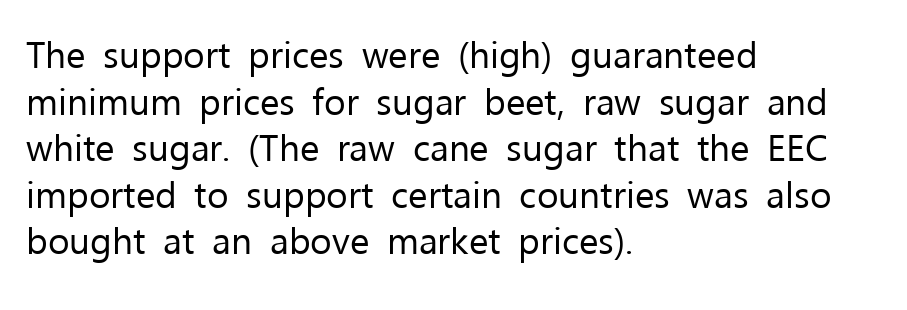
Q: Is the text bold? A: No.
Q: Is the text italic (slanted)? A: No, it is upright.
Q: Is the typeface a serif or a sans-serif typeface? A: Sans-serif.
Q: Is the text underlined? A: No.
Q: How is the paragraph aligned? A: Left-aligned.
Q: Is the spacing between letters normal or unusually wide? A: Normal.
Q: Is the spacing between lines tight, normal or loose? A: Normal.
Q: Width (condensed, normal, or wide)? A: Normal.
Q: Stroke contrast? A: Low.
Q: x-height? A: Medium.
Q: Monospaced? A: No.
